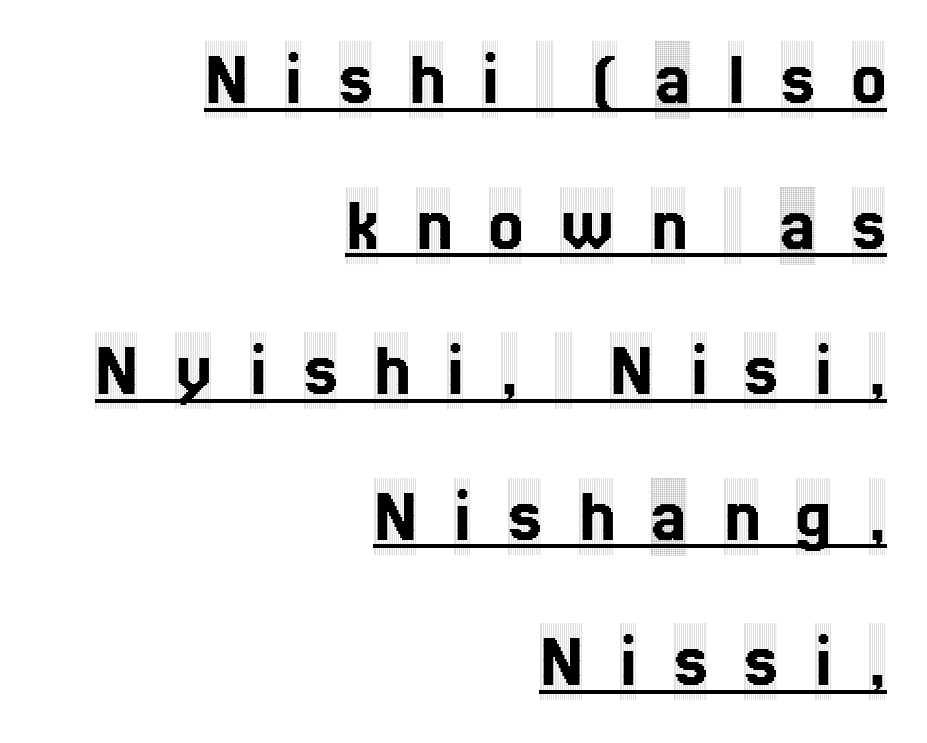
Compared with typical body copy, the letter spacing here is much looser. Style check: upright. Is this a sans? No — the strokes have serifs. Varying glyph widths throughout — classic text-font behaviour. Looks like someone drew a line under every word here.
